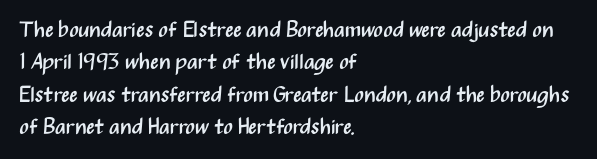
Q: Is the text bold? A: No.
Q: Is the text italic (slanted)? A: No, it is upright.
Q: Is the text underlined? A: No.
Q: How is the paragraph aligned? A: Left-aligned.
Q: Is the spacing between letters normal or unusually wide? A: Normal.
Q: Is the spacing between lines tight, normal or loose? A: Normal.
